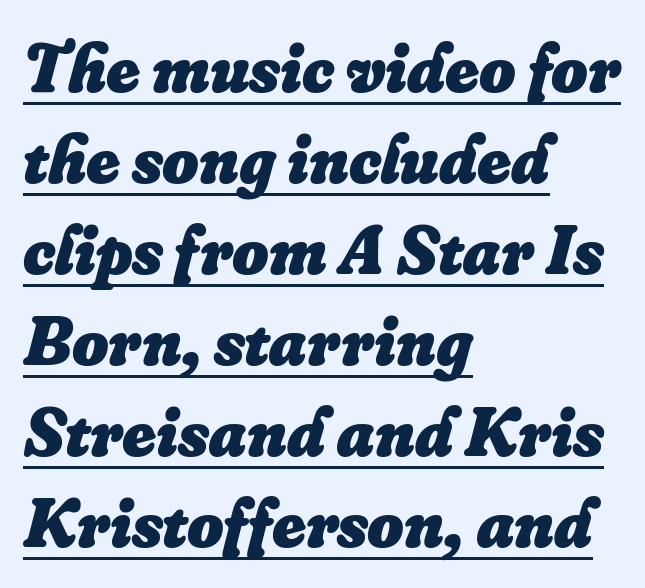
The image shows 70 px heavy type, italic (leaning right); set left-aligned, normal line spacing (1.3x), normal letter spacing, underlined; low stroke contrast and a small x-height.
